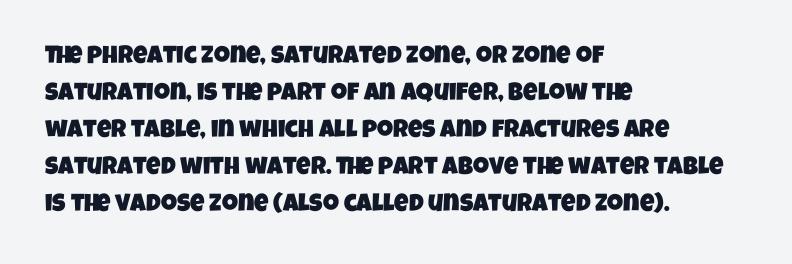
The image shows 25 px text type; set left-aligned, normal line spacing (1.48x), normal letter spacing, not underlined.
